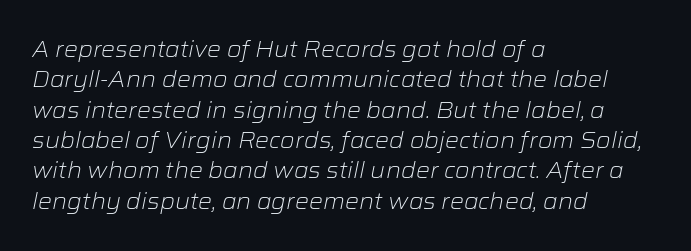
The image shows 22 px text type, italic (leaning right); set left-aligned, normal line spacing (1.38x), normal letter spacing, not underlined.
